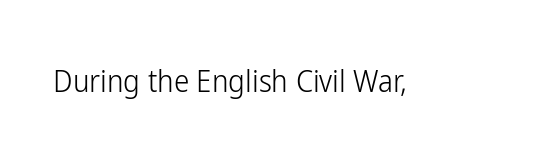
Q: Is the text bold? A: No.
Q: Is the text italic (slanted)? A: No, it is upright.
Q: Is the typeface a serif or a sans-serif typeface? A: Sans-serif.
Q: Is the text underlined? A: No.
Q: Is the spacing between letters normal or unusually wide? A: Normal.
Q: Width (condensed, normal, or wide)? A: Condensed.
Q: Stroke contrast? A: Low.
Q: x-height? A: Medium.
Q: Monospaced? A: No.
